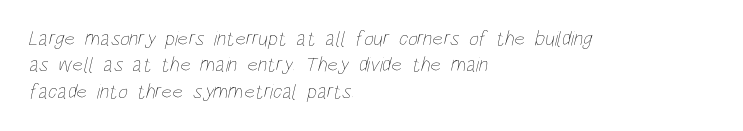
Q: Is the text bold? A: No.
Q: Is the text underlined? A: No.
Q: How is the paragraph aligned? A: Left-aligned.
Q: Is the spacing between letters normal or unusually wide? A: Normal.
Q: Is the spacing between lines tight, normal or loose? A: Normal.
